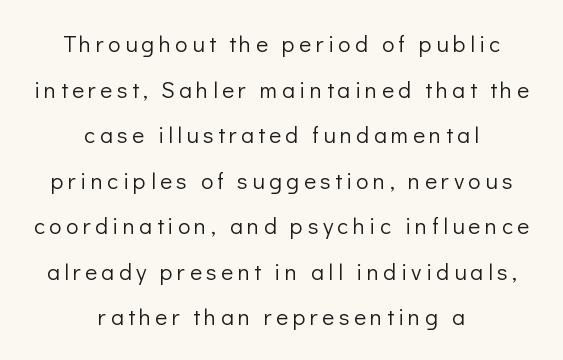
Q: Is the text bold? A: No.
Q: Is the text italic (slanted)? A: No, it is upright.
Q: Is the text underlined? A: No.
Q: How is the paragraph aligned? A: Centered.
Q: Is the spacing between lines tight, normal or loose? A: Loose.
